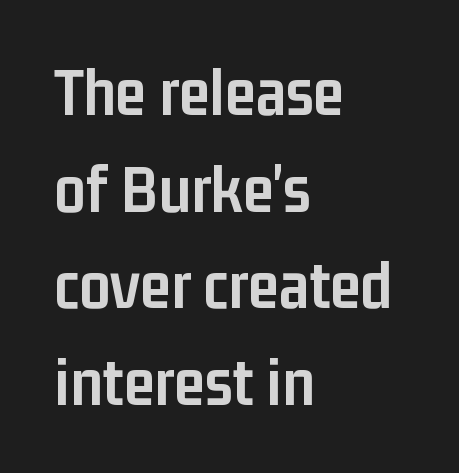
The leading is moderate, giving the passage an even texture. Typographically, this falls in the sans-serif category. You could not count columns in this text — the font is proportionally spaced. Letters rest on an invisible, unmarked baseline. Compared with a centered layout, this one pins lines to the left instead.
